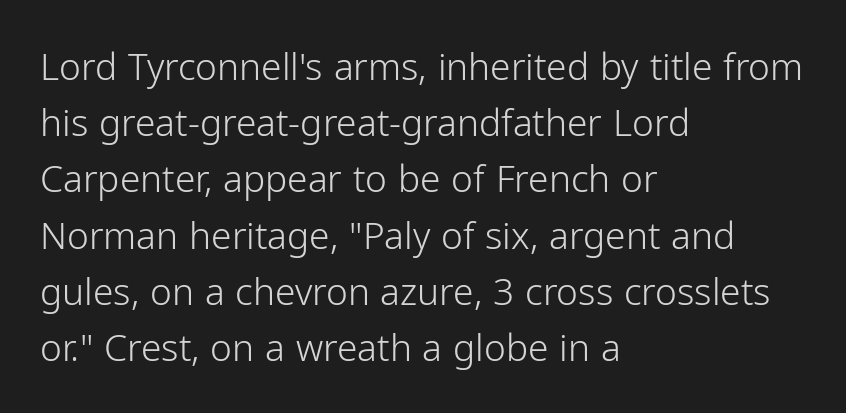
The image shows 37 px light sans-serif type, upright; set left-aligned, normal line spacing (1.52x), normal letter spacing, not underlined; low stroke contrast and a medium x-height.
